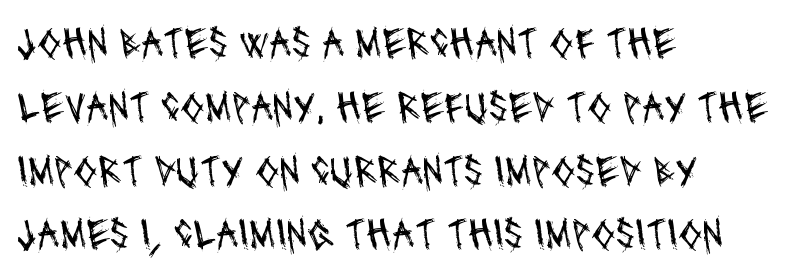
{"serif": "no", "bold": "no", "weight": "regular", "width": "condensed", "stroke_contrast": "medium", "x_height": "large", "monospaced": "no", "underline": "no", "align": "left", "line_spacing": "normal", "line_spacing_ratio": 1.45, "letter_spacing": "normal", "letter_spacing_em": 0.0, "glyph_px": 44}
